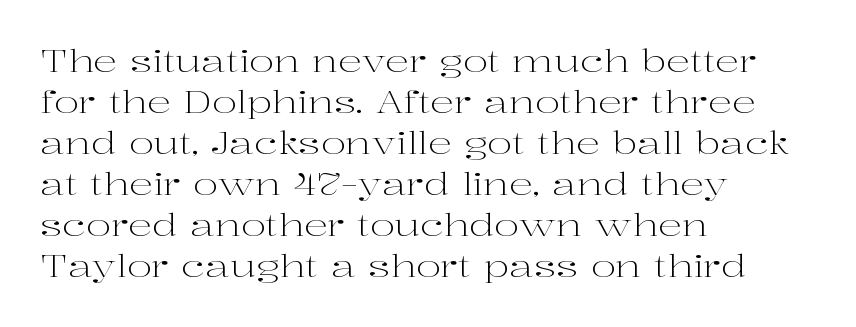
The letterforms sit at book weight or below. These lines are rendered in a variable-pitch font. Successive baselines arrive at the customary interval. Short and long lines alike share a common starting point at left. In terms of posture, this sample is upright.
